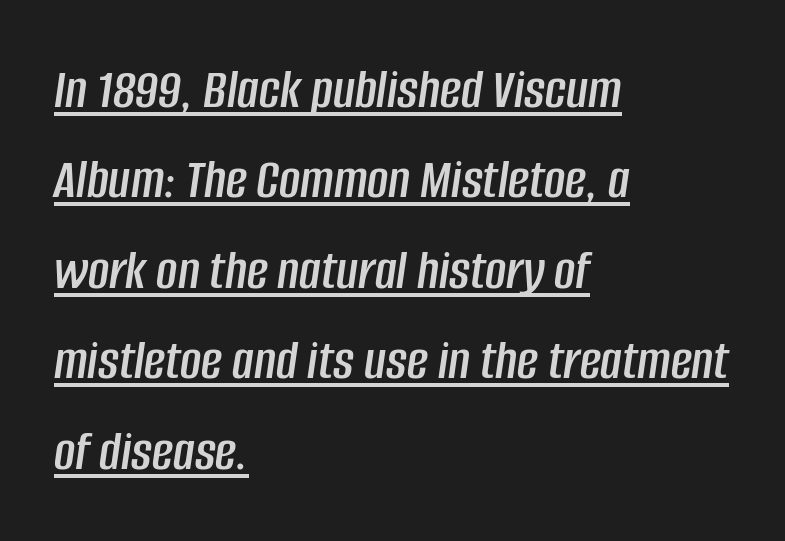
The face used here has a pronounced slope to its letters. This is underlined copy, the kind a proofreader might mark for attention. Standard letterfit; no display-style spreading of the glyphs. Quick note: interline space is typical. This sample has the flowing, uneven cadence of proportional lettering.
